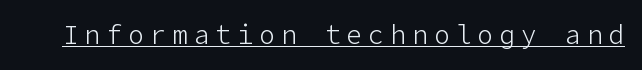
These lines have a slow, spaced-out rhythm from letter to letter. On a weight scale, this lands at 450 or below. Ascenders rise straight up at ninety degrees. The lettering is marked with a stroke running underneath it.
